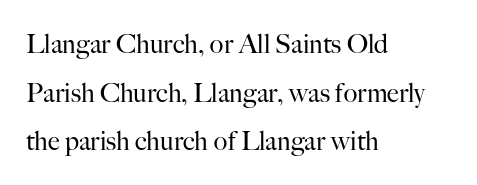
Q: Is the text bold? A: No.
Q: Is the text italic (slanted)? A: No, it is upright.
Q: Is the text underlined? A: No.
Q: How is the paragraph aligned? A: Left-aligned.
Q: Is the spacing between letters normal or unusually wide? A: Normal.
